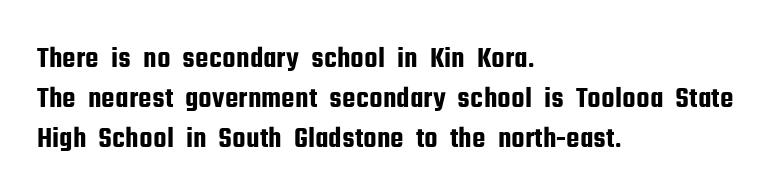
Beneath every word, the page is bare. The font family rendered here belongs to the sans-serif group. Ascenders rise straight up at ninety degrees. The rag falls on the right side of this text block. Here the designer chose a conventional face with non-uniform glyph widths. Tracking here is standard; glyphs follow each other at the usual distance.
